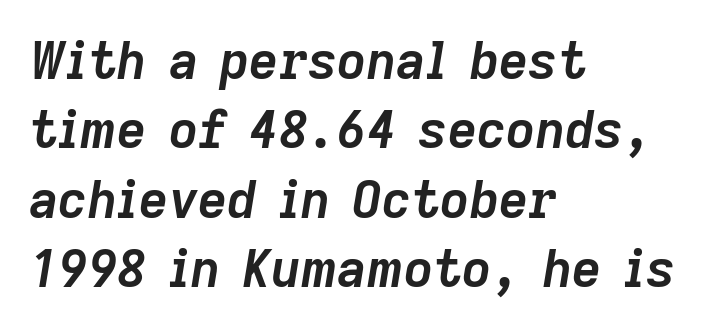
What stands out about the letter spacing? Nothing — it is the standard amount. Compared with typical paragraphs, the rows here are spaced about the same. Tall strokes in this sample are angled rather than plumb. Rule under the text: the space is simply empty. Horizontally, the lines are justified to the leading edge only. Character widths vary here, with narrow letters taking less room than wide ones.
